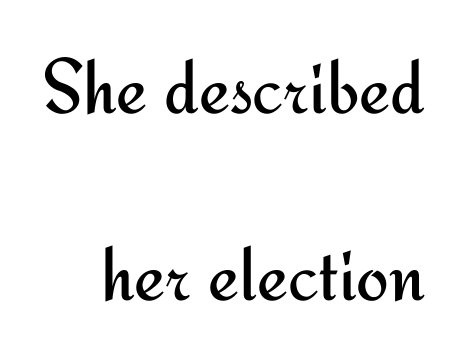
{"serif": "no", "italic": "no", "bold": "no", "weight": "regular", "width": "normal", "stroke_contrast": "medium", "x_height": "small", "monospaced": "no", "underline": "no", "line_spacing": "loose", "line_spacing_ratio": 2.4, "letter_spacing": "normal", "letter_spacing_em": 0.0, "glyph_px": 78}
